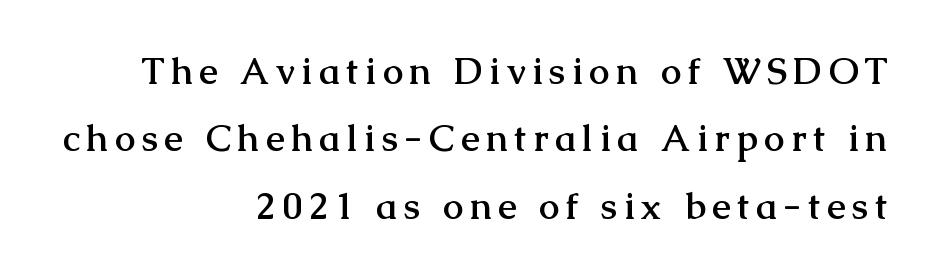
Q: Is the text bold? A: Yes.
Q: Is the text italic (slanted)? A: No, it is upright.
Q: Is the typeface a serif or a sans-serif typeface? A: Serif.
Q: Is the text underlined? A: No.
Q: How is the paragraph aligned? A: Right-aligned.
Q: Width (condensed, normal, or wide)? A: Normal.
Q: Stroke contrast? A: Medium.
Q: x-height? A: Medium.
Q: Monospaced? A: No.
